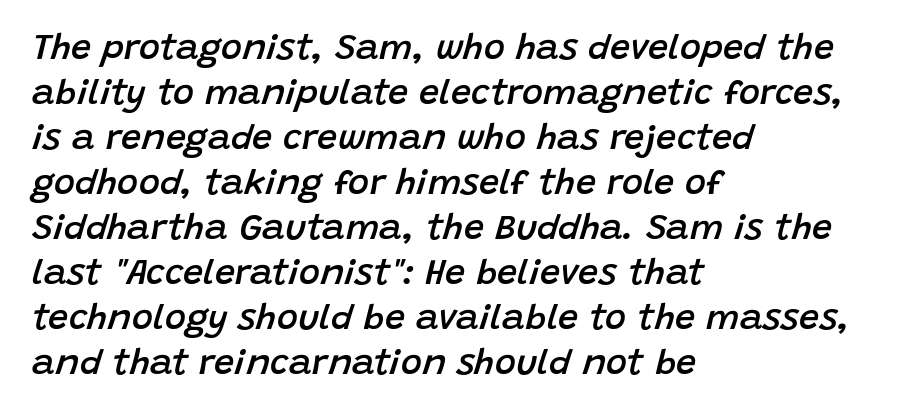
{"italic": "yes", "lean": "right", "slant_degrees": 15, "bold": "semi", "weight": "semibold", "width": "normal", "stroke_contrast": "low", "x_height": "large", "monospaced": "no", "underline": "no", "align": "left", "line_spacing": "normal", "line_spacing_ratio": 1.25, "letter_spacing": "normal", "letter_spacing_em": 0.0, "glyph_px": 36}
